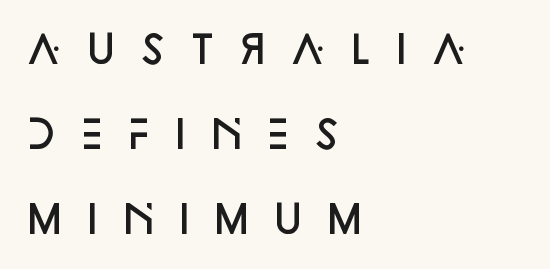
Q: Is the text bold? A: Semi-bold.
Q: Is the text italic (slanted)? A: No, it is upright.
Q: Is the typeface a serif or a sans-serif typeface? A: Sans-serif.
Q: Is the text underlined? A: No.
Q: How is the paragraph aligned? A: Left-aligned.
Q: Is the spacing between letters normal or unusually wide? A: Unusually wide.
Q: Is the spacing between lines tight, normal or loose? A: Loose.
Q: Width (condensed, normal, or wide)? A: Normal.
Q: Stroke contrast? A: Low.
Q: x-height? A: Large.
Q: Monospaced? A: No.
